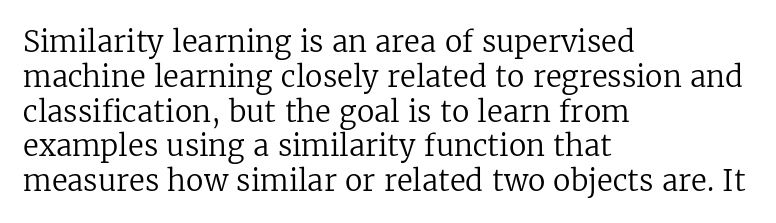
Q: Is the text bold? A: No.
Q: Is the text italic (slanted)? A: No, it is upright.
Q: Is the typeface a serif or a sans-serif typeface? A: Serif.
Q: Is the text underlined? A: No.
Q: How is the paragraph aligned? A: Left-aligned.
Q: Is the spacing between letters normal or unusually wide? A: Normal.
Q: Width (condensed, normal, or wide)? A: Normal.
Q: Stroke contrast? A: Low.
Q: x-height? A: Medium.
Q: Monospaced? A: No.
